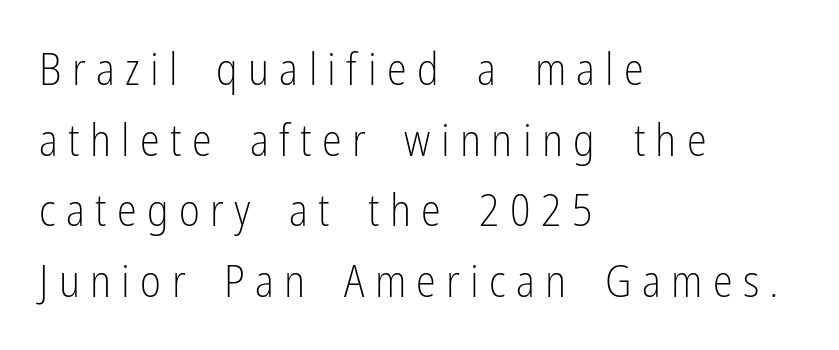
Q: Is the text bold? A: No.
Q: Is the text italic (slanted)? A: No, it is upright.
Q: Is the typeface a serif or a sans-serif typeface? A: Sans-serif.
Q: Is the text underlined? A: No.
Q: How is the paragraph aligned? A: Left-aligned.
Q: Is the spacing between letters normal or unusually wide? A: Unusually wide.
Q: Is the spacing between lines tight, normal or loose? A: Normal.
Q: Width (condensed, normal, or wide)? A: Condensed.
Q: Stroke contrast? A: Low.
Q: x-height? A: Medium.
Q: Monospaced? A: No.
